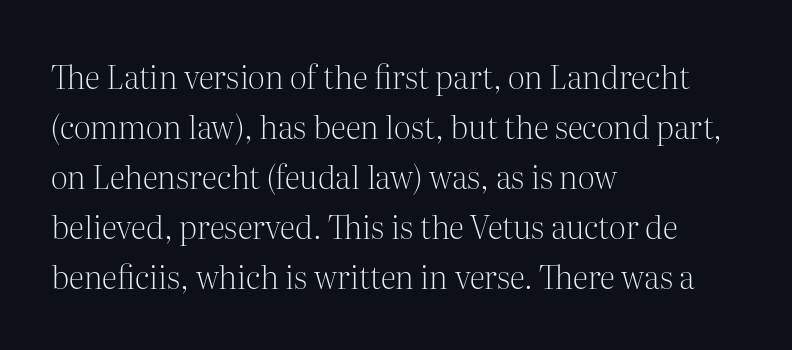
The image shows 32 px light serif type, upright; set left-aligned, normal line spacing (1.56x), normal letter spacing, not underlined; medium stroke contrast and a medium x-height.
